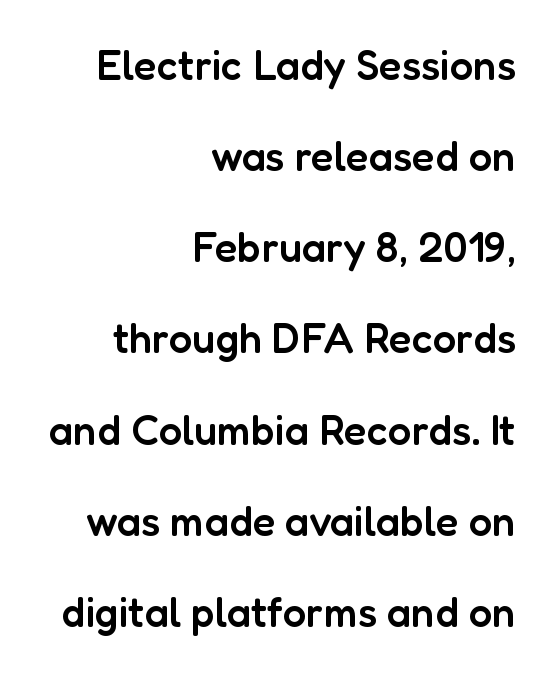
A bare baseline throughout the passage. In CSS terms this would be text-align: right. Nothing unusual about the tracking: characters are spaced as the font intends. Here the designer chose a conventional face with non-uniform glyph widths. Note: no serifs on the glyphs. The strokes are fattened partway — semibold, not bold.
